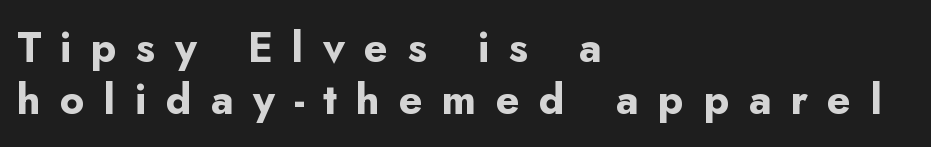
The image shows 42 px bold sans-serif type, upright; set left-aligned, line spacing 1.23x, unusually wide letter spacing (+0.46 em), not underlined; low stroke contrast and a small x-height.
